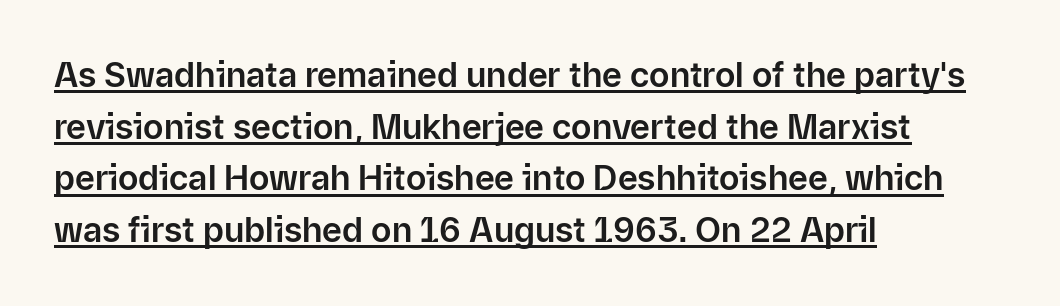
{"serif": "no", "italic": "no", "width": "normal", "stroke_contrast": "low", "x_height": "medium", "monospaced": "no", "underline": "yes", "align": "left", "line_spacing": "normal", "line_spacing_ratio": 1.52, "letter_spacing": "normal", "letter_spacing_em": 0.0, "glyph_px": 34}
